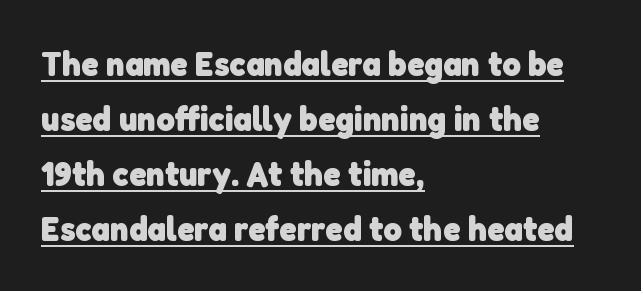
{"serif": "no", "bold": "yes", "weight": "heavy", "width": "normal", "stroke_contrast": "low", "x_height": "medium", "monospaced": "no", "underline": "yes", "align": "left", "line_spacing": "normal", "line_spacing_ratio": 1.57, "letter_spacing": "normal", "letter_spacing_em": 0.0, "glyph_px": 35}
